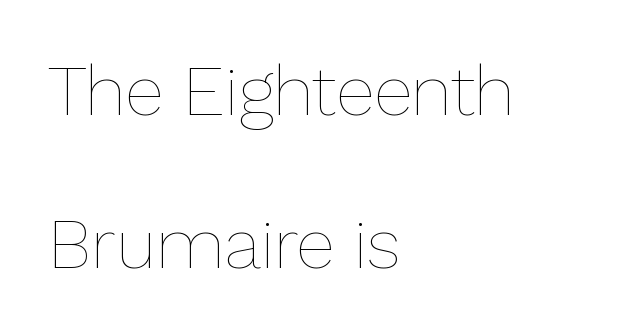
The image shows 71 px thin type, upright; set left-aligned, loose line spacing (2.15x), normal letter spacing, not underlined; low stroke contrast and a medium x-height.
